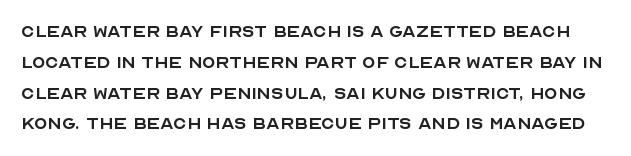
The image shows 22 px text type, upright; set normal line spacing (1.4x), normal letter spacing, not underlined.
